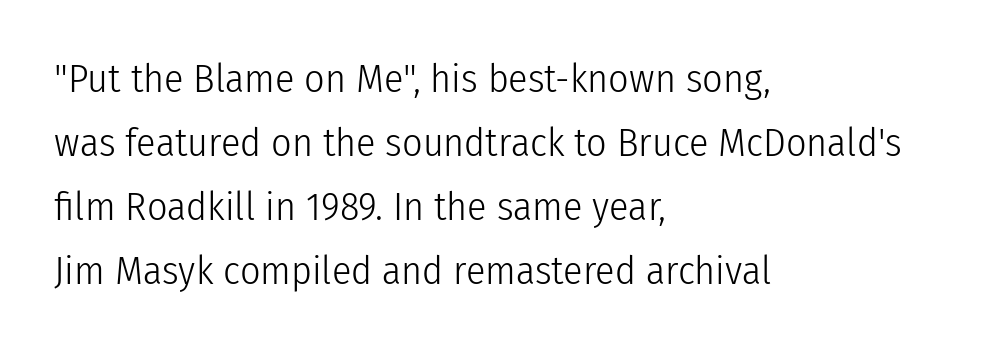
The image shows 40 px light, condensed sans-serif type, upright; set left-aligned, normal line spacing (1.6x), normal letter spacing, not underlined; low stroke contrast and a medium x-height.
